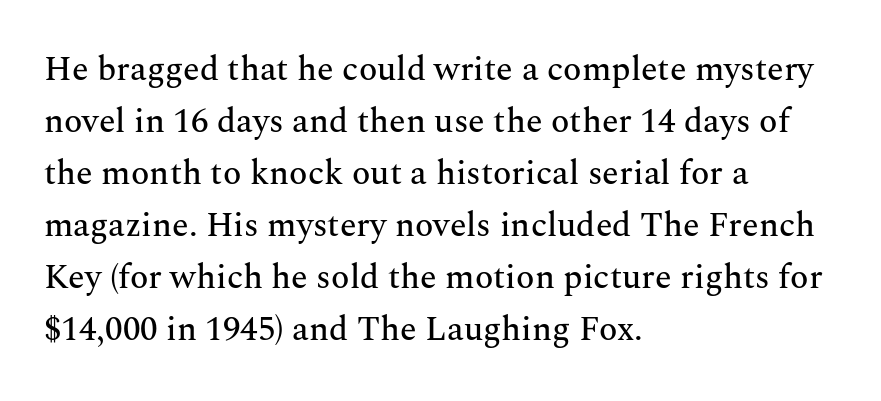
The image shows 34 px serif type, upright; set left-aligned, normal line spacing (1.53x), normal letter spacing, not underlined; medium stroke contrast and a medium x-height.
